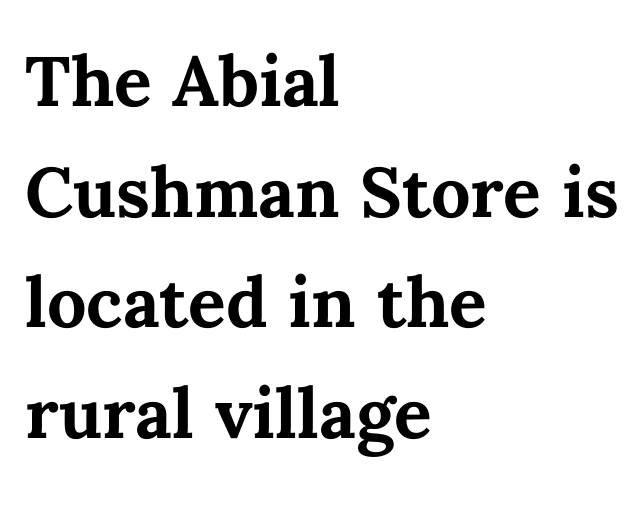
The image shows 70 px bold type, upright; set left-aligned, normal line spacing (1.58x), normal letter spacing, not underlined; medium stroke contrast and a medium x-height.
